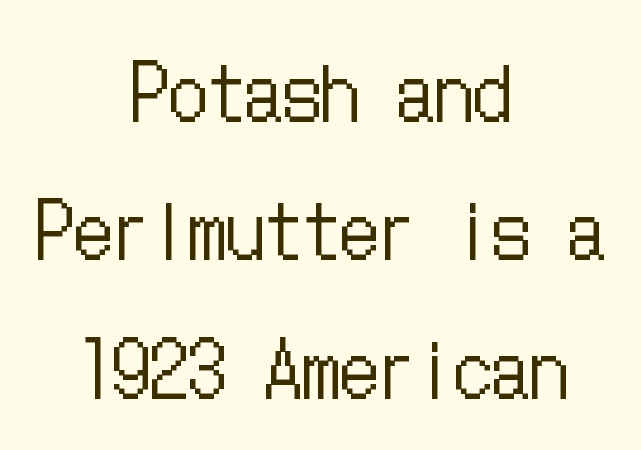
The image shows 76 px regular-weight, condensed type, upright; set centered, line spacing 1.82x, normal letter spacing, not underlined; low stroke contrast and a medium x-height.
